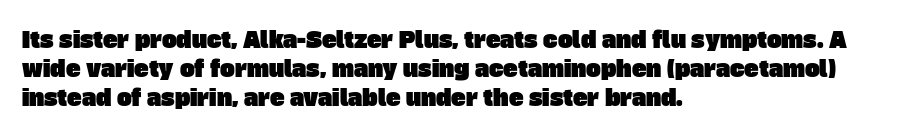
Q: Is the text underlined? A: No.
Q: How is the paragraph aligned? A: Left-aligned.
Q: Is the spacing between letters normal or unusually wide? A: Normal.
Q: Is the spacing between lines tight, normal or loose? A: Normal.
